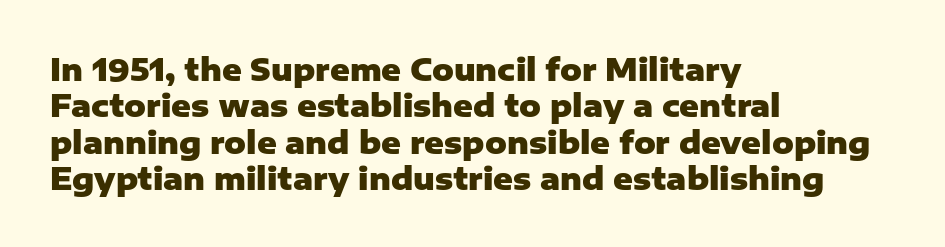
Strokes here are thick enough to call this a true bold. Nothing unusual about the tracking: characters are spaced as the font intends. Character widths vary here, with narrow letters taking less room than wide ones. The string is rendered with underlining switched off. Alignment: flush left.
